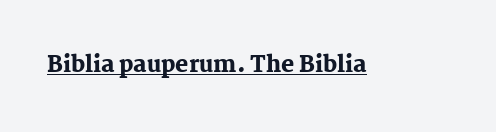
The image shows 22 px bold type, upright; set normal letter spacing, underlined.
